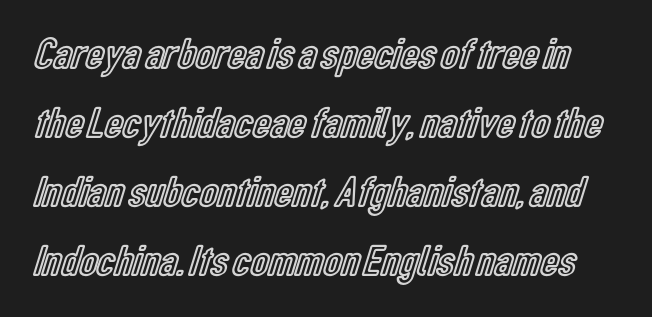
{"width": "condensed", "x_height": "medium", "monospaced": "no", "underline": "no", "line_spacing": "normal", "line_spacing_ratio": 1.57, "letter_spacing": "normal", "letter_spacing_em": 0.0, "glyph_px": 44}
